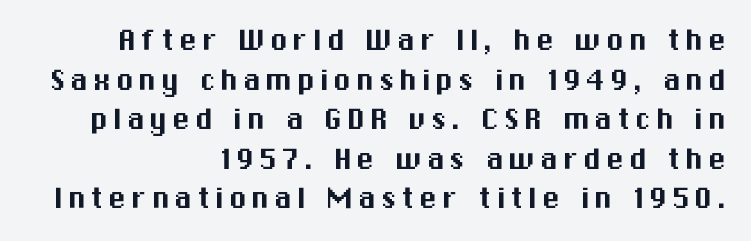
The image shows 36 px sans-serif type, upright; set right-aligned, tight line spacing (1.1x), not underlined; medium stroke contrast and a medium x-height.
